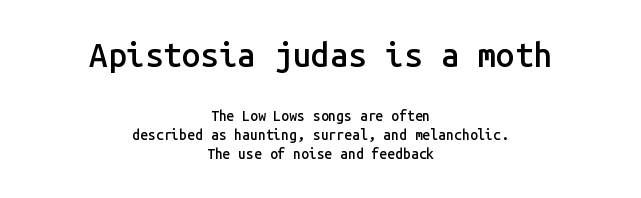
Q: Is the text bold? A: Semi-bold.
Q: Is the text italic (slanted)? A: No, it is upright.
Q: Is the typeface a serif or a sans-serif typeface? A: Sans-serif.
Q: Is the text underlined? A: No.
Q: How is the paragraph aligned? A: Centered.
Q: Is the spacing between letters normal or unusually wide? A: Normal.
Q: Is the spacing between lines tight, normal or loose? A: Normal.
Q: Which block of text is set in a larger size, the first (top) or the second (bottom)? A: The first (top) one.
Q: Width (condensed, normal, or wide)? A: Normal.
Q: Stroke contrast? A: Low.
Q: x-height? A: Medium.
Q: Monospaced? A: Yes.
